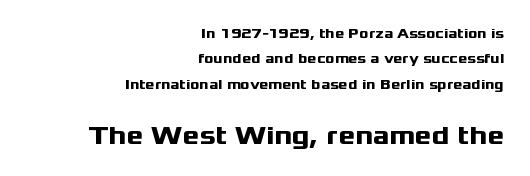
In this sample the second text group is rendered at the bigger scale. The line texture is even and compact thanks to regular tracking. Unmarked baselines from the first word to the last. Each line ends at the same right margin while the left side varies. The font is running at its bold setting. A typesetter would mark this as roman, not italic.
